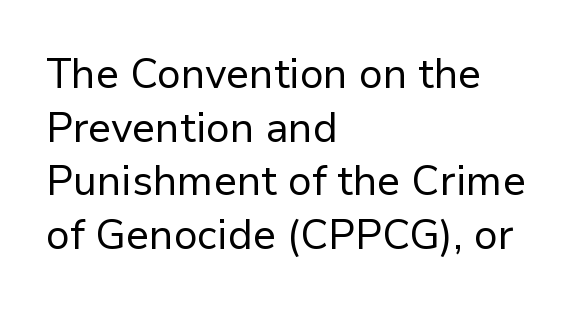
{"serif": "no", "italic": "no", "bold": "no", "weight": "regular", "width": "normal", "stroke_contrast": "low", "x_height": "medium", "monospaced": "no", "underline": "no", "align": "left", "line_spacing": "normal", "line_spacing_ratio": 1.31, "letter_spacing": "normal", "letter_spacing_em": 0.0, "glyph_px": 41}
